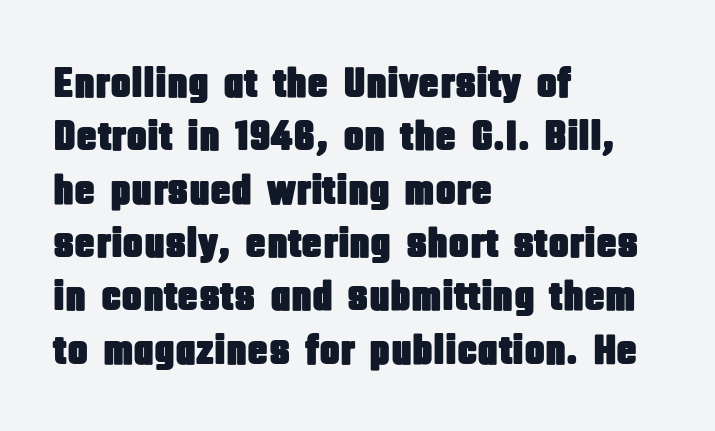
Q: Is the text italic (slanted)? A: No, it is upright.
Q: Is the typeface a serif or a sans-serif typeface? A: Sans-serif.
Q: Is the text underlined? A: No.
Q: How is the paragraph aligned? A: Left-aligned.
Q: Is the spacing between letters normal or unusually wide? A: Normal.
Q: Width (condensed, normal, or wide)? A: Condensed.
Q: Stroke contrast? A: Low.
Q: x-height? A: Large.
Q: Monospaced? A: No.
